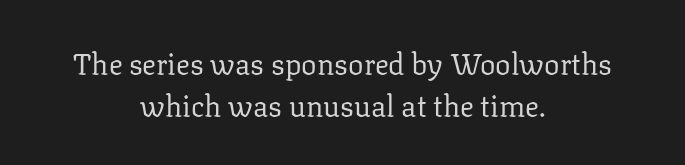
{"serif": "yes", "italic": "no", "bold": "no", "weight": "regular", "width": "normal", "stroke_contrast": "low", "x_height": "medium", "monospaced": "no", "underline": "no", "align": "center", "line_spacing": "normal", "line_spacing_ratio": 1.45, "letter_spacing": "normal", "letter_spacing_em": 0.0, "glyph_px": 29}
